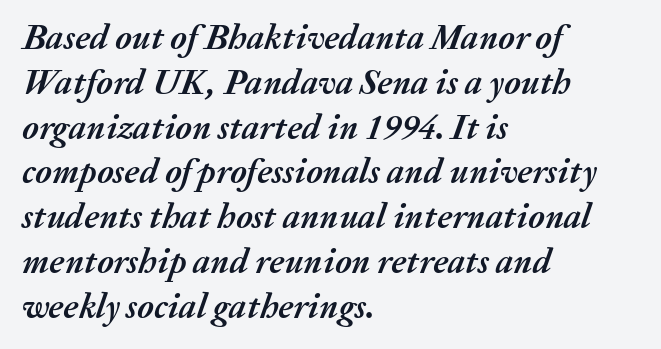
The image shows 35 px semibold type, italic (leaning right); set left-aligned, normal line spacing (1.28x), normal letter spacing, not underlined; medium stroke contrast and a medium x-height.
